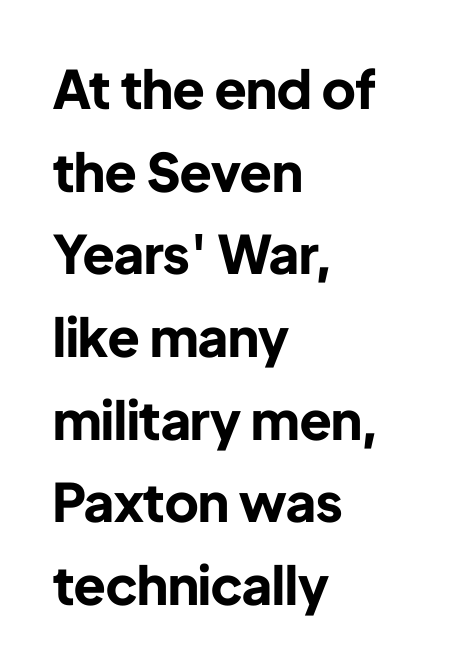
Q: Is the text bold? A: Yes.
Q: Is the text italic (slanted)? A: No, it is upright.
Q: Is the typeface a serif or a sans-serif typeface? A: Sans-serif.
Q: Is the text underlined? A: No.
Q: How is the paragraph aligned? A: Left-aligned.
Q: Is the spacing between letters normal or unusually wide? A: Normal.
Q: Is the spacing between lines tight, normal or loose? A: Normal.
Q: Width (condensed, normal, or wide)? A: Normal.
Q: Stroke contrast? A: Low.
Q: x-height? A: Medium.
Q: Monospaced? A: No.
